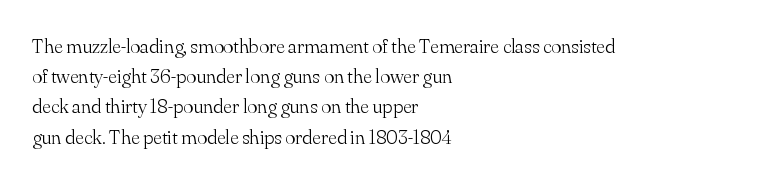
Regarding leading, the lines here are spaced in the standard way. Underline: absent. A classic flush-left, rag-right setting is used for this passage. Every character sits straight up, as roman type does.
